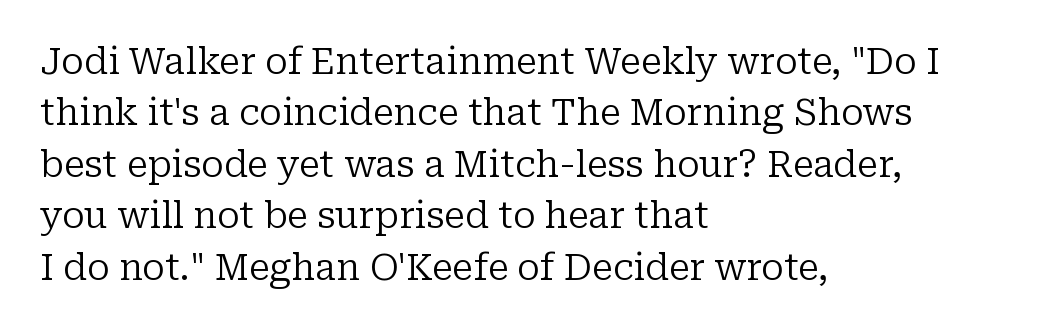
Underline: absent. Posture: vertical. The rag falls on the right side of this text block. Bold? No — there's no thickening of the strokes. The line-height multiplier appears to be the usual default.
